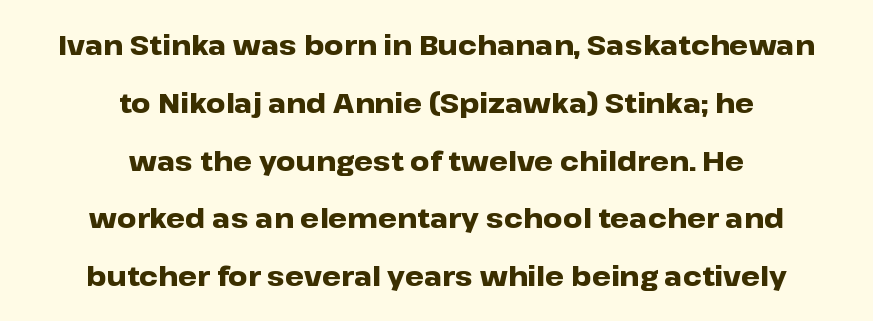
The image shows 27 px bold type, upright; set centered, loose line spacing (2.14x), normal letter spacing, not underlined.
